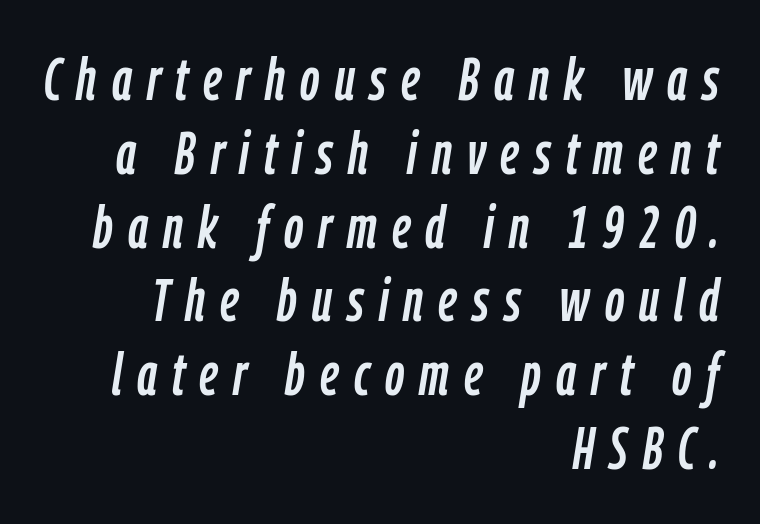
The image shows 60 px condensed type, italic (leaning right); set right-aligned, line spacing 1.23x, unusually wide letter spacing (+0.25 em), not underlined; low stroke contrast and a medium x-height.
